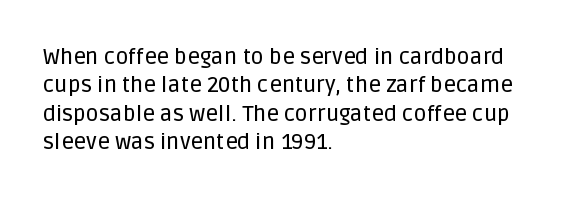
{"italic": "no", "underline": "no", "align": "left", "line_spacing": "normal", "line_spacing_ratio": 1.29, "letter_spacing": "normal", "letter_spacing_em": 0.0, "glyph_px": 22}
